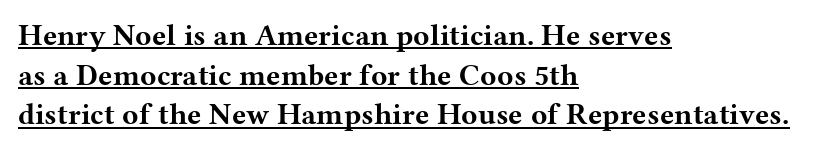
{"serif": "yes", "italic": "no", "bold": "yes", "weight": "bold", "width": "wide", "stroke_contrast": "medium", "x_height": "medium", "monospaced": "no", "underline": "yes", "align": "left", "line_spacing": "normal", "line_spacing_ratio": 1.32, "letter_spacing": "normal", "letter_spacing_em": 0.0, "glyph_px": 30}
